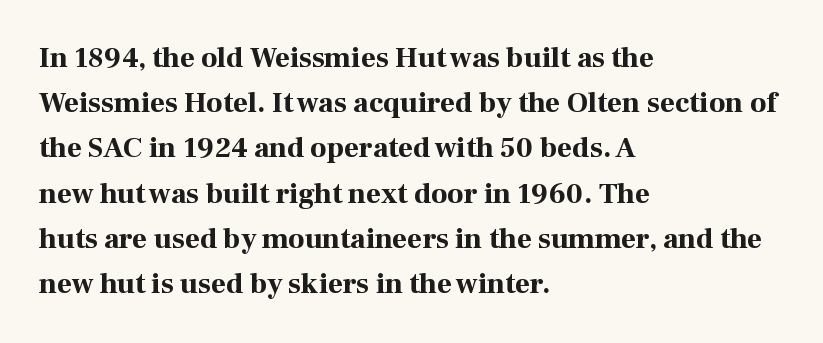
Q: Is the text bold? A: Yes.
Q: Is the text italic (slanted)? A: No, it is upright.
Q: Is the typeface a serif or a sans-serif typeface? A: Serif.
Q: Is the text underlined? A: No.
Q: How is the paragraph aligned? A: Left-aligned.
Q: Is the spacing between letters normal or unusually wide? A: Normal.
Q: Is the spacing between lines tight, normal or loose? A: Normal.
Q: Width (condensed, normal, or wide)? A: Normal.
Q: Stroke contrast? A: High.
Q: x-height? A: Medium.
Q: Monospaced? A: No.
